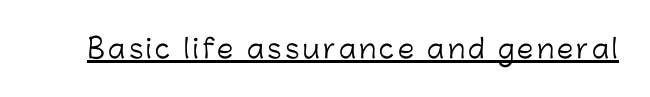
The image shows 26 px text type, upright; set underlined.
